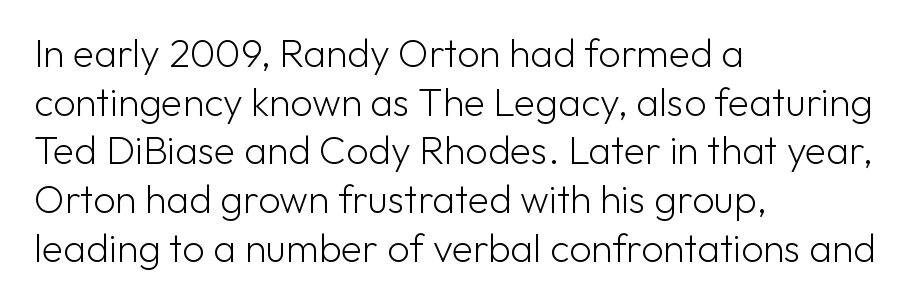
The image shows 39 px light sans-serif type, upright; set left-aligned, normal line spacing (1.25x), normal letter spacing, not underlined; low stroke contrast and a medium x-height.
